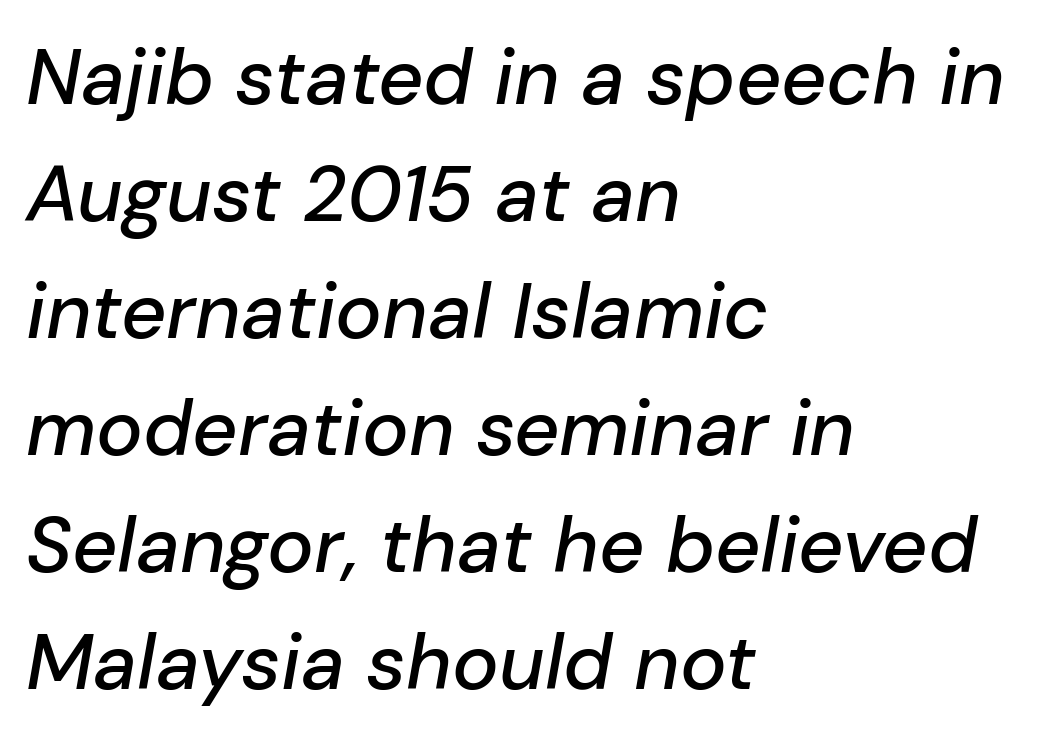
Each letter keeps its own natural width here, so spacing adapts to shape. Is the block centered? No — it sits flush against the left margin. Tracking value appears to be zero — textbook default spacing. The rendering uses a moderate line-height, typical for paragraphs. The words here are not underlined. Emphasis-style slanted type is in use.
